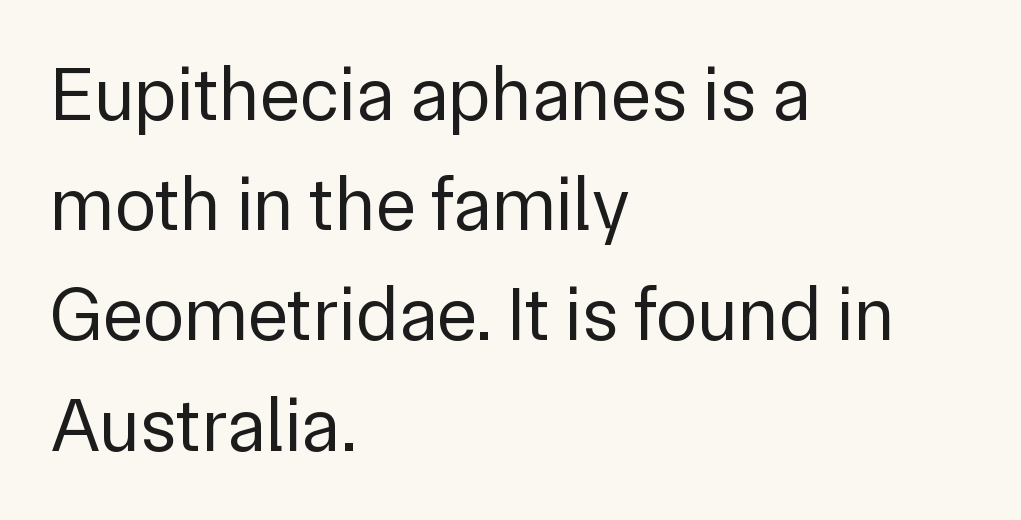
{"serif": "no", "italic": "no", "bold": "no", "weight": "regular", "width": "normal", "stroke_contrast": "low", "x_height": "medium", "monospaced": "no", "underline": "no", "align": "left", "line_spacing": "normal", "line_spacing_ratio": 1.45, "letter_spacing": "normal", "letter_spacing_em": 0.0, "glyph_px": 76}
